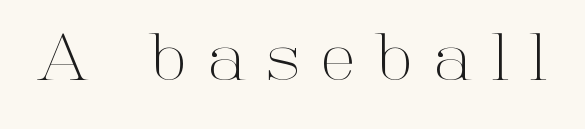
The image shows 64 px light serif type, upright; set unusually wide letter spacing (+0.35 em), not underlined; high stroke contrast and a medium x-height.
